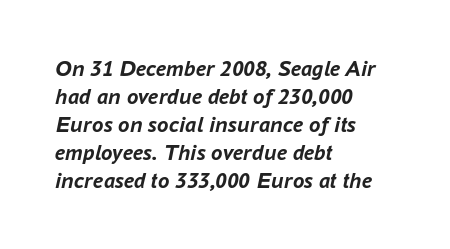
Q: Is the text bold? A: Yes.
Q: Is the text italic (slanted)? A: Yes, it leans right by about 16 degrees.
Q: Is the text underlined? A: No.
Q: How is the paragraph aligned? A: Left-aligned.
Q: Is the spacing between letters normal or unusually wide? A: Normal.
